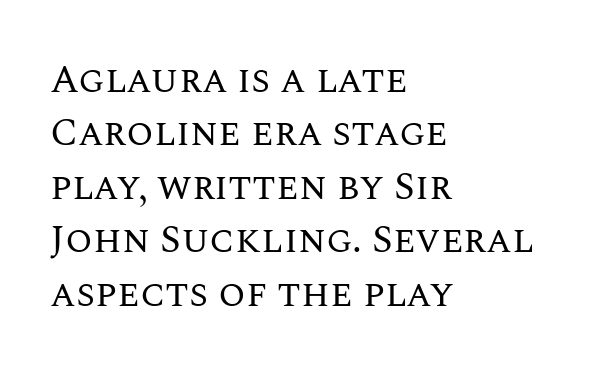
{"italic": "no", "bold": "no", "weight": "regular", "width": "normal", "stroke_contrast": "medium", "x_height": "large", "monospaced": "no", "underline": "no", "align": "left", "line_spacing": "normal", "line_spacing_ratio": 1.37, "letter_spacing": "normal", "letter_spacing_em": 0.0, "glyph_px": 39}
